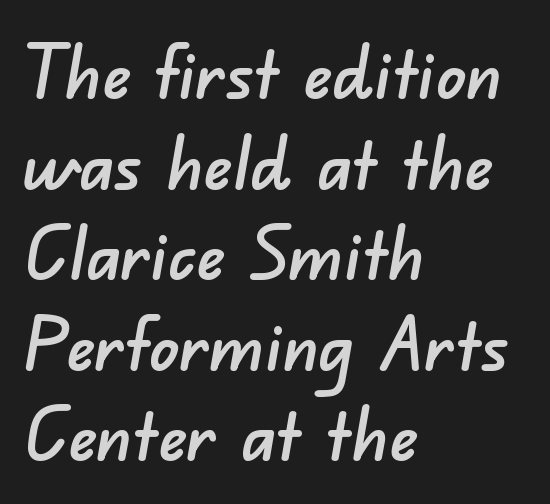
{"serif": "no", "width": "normal", "stroke_contrast": "low", "x_height": "small", "monospaced": "no", "underline": "no", "align": "left", "line_spacing_ratio": 1.24, "letter_spacing": "normal", "letter_spacing_em": 0.0, "glyph_px": 73}
